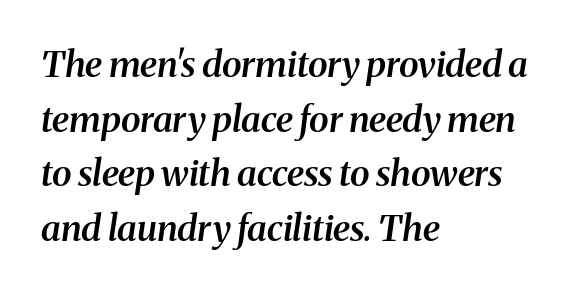
Q: Is the text bold? A: Semi-bold.
Q: Is the text italic (slanted)? A: Yes, it leans right by about 8 degrees.
Q: Is the typeface a serif or a sans-serif typeface? A: Serif.
Q: Is the text underlined? A: No.
Q: How is the paragraph aligned? A: Left-aligned.
Q: Is the spacing between letters normal or unusually wide? A: Normal.
Q: Is the spacing between lines tight, normal or loose? A: Normal.
Q: Width (condensed, normal, or wide)? A: Normal.
Q: Stroke contrast? A: Medium.
Q: x-height? A: Medium.
Q: Monospaced? A: No.
